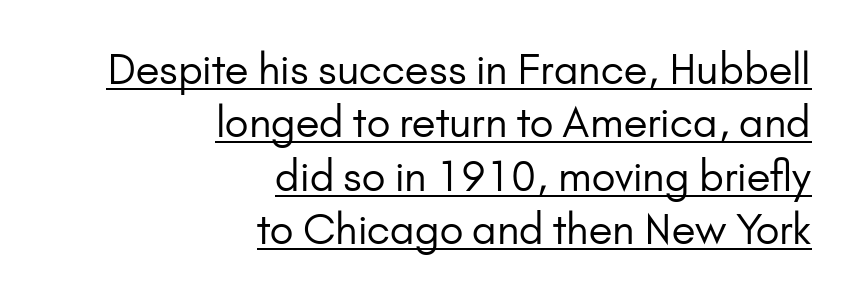
Q: Is the text bold? A: No.
Q: Is the text italic (slanted)? A: No, it is upright.
Q: Is the typeface a serif or a sans-serif typeface? A: Sans-serif.
Q: Is the text underlined? A: Yes.
Q: How is the paragraph aligned? A: Right-aligned.
Q: Is the spacing between letters normal or unusually wide? A: Normal.
Q: Is the spacing between lines tight, normal or loose? A: Normal.
Q: Width (condensed, normal, or wide)? A: Normal.
Q: Stroke contrast? A: Low.
Q: x-height? A: Small.
Q: Monospaced? A: No.
